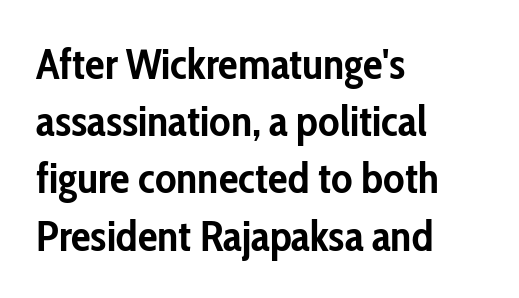
The image shows 44 px semibold, condensed sans-serif type, upright; set left-aligned, normal line spacing (1.3x), normal letter spacing, not underlined; low stroke contrast and a medium x-height.
